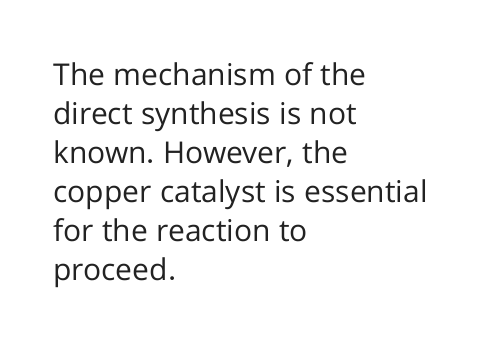
Q: Is the text bold? A: No.
Q: Is the text italic (slanted)? A: No, it is upright.
Q: Is the typeface a serif or a sans-serif typeface? A: Sans-serif.
Q: Is the text underlined? A: No.
Q: How is the paragraph aligned? A: Left-aligned.
Q: Is the spacing between letters normal or unusually wide? A: Normal.
Q: Is the spacing between lines tight, normal or loose? A: Normal.
Q: Width (condensed, normal, or wide)? A: Normal.
Q: Stroke contrast? A: Low.
Q: x-height? A: Medium.
Q: Monospaced? A: No.
